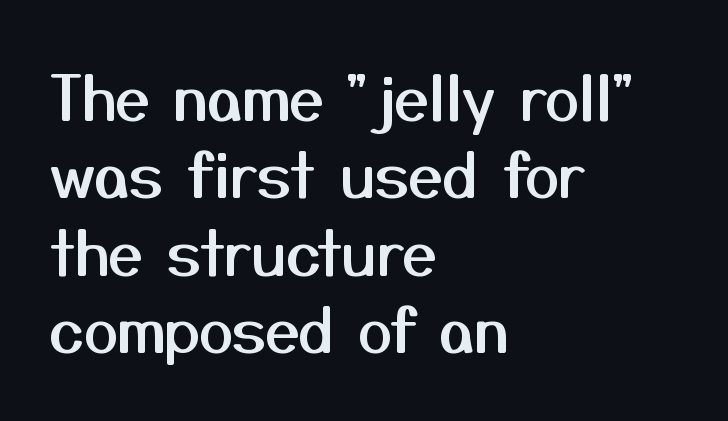
The image shows 62 px sans-serif type, upright; set left-aligned, normal line spacing (1.25x), normal letter spacing, not underlined; medium stroke contrast and a medium x-height.
